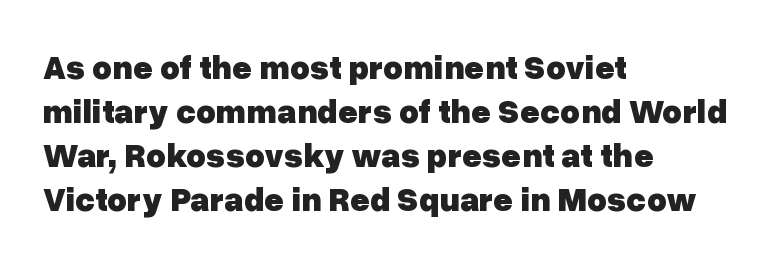
In terms of posture, this sample is upright. Clear beneath every line of the passage. A sans-serif font was chosen for this passage. Every row of glyphs begins at an identical x-position on the left.
